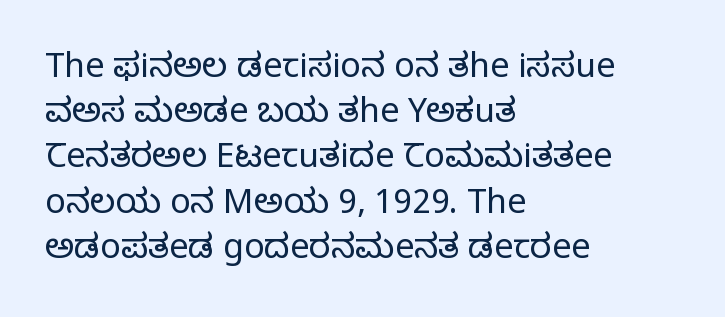
Here the designer chose a conventional face with non-uniform glyph widths. The strip under each line holds only bare page. No extra ink here — the face is not bold. Successive baselines arrive at the customary interval. The compositor pushed each line to the left boundary.
